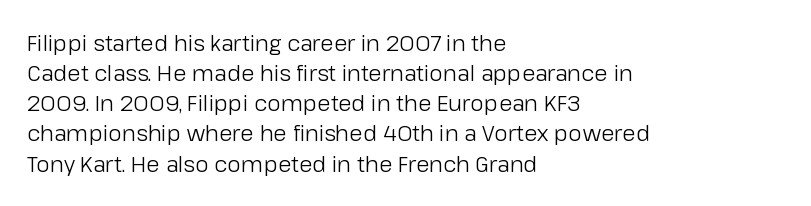
Q: Is the text bold? A: No.
Q: Is the text italic (slanted)? A: No, it is upright.
Q: Is the text underlined? A: No.
Q: How is the paragraph aligned? A: Left-aligned.
Q: Is the spacing between letters normal or unusually wide? A: Normal.
Q: Is the spacing between lines tight, normal or loose? A: Normal.
